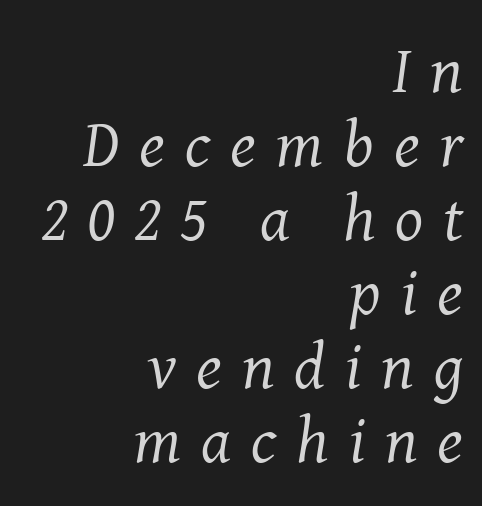
Characters follow at a spacing far wider than the type designer built in. The vertical gap from one line to the next is small. Style check: oblique. Every row of glyphs terminates at an identical x-position on the right. The typesetting does not lean heavy: it is not bold. The specimen omits any rule beneath the text block's lines.
